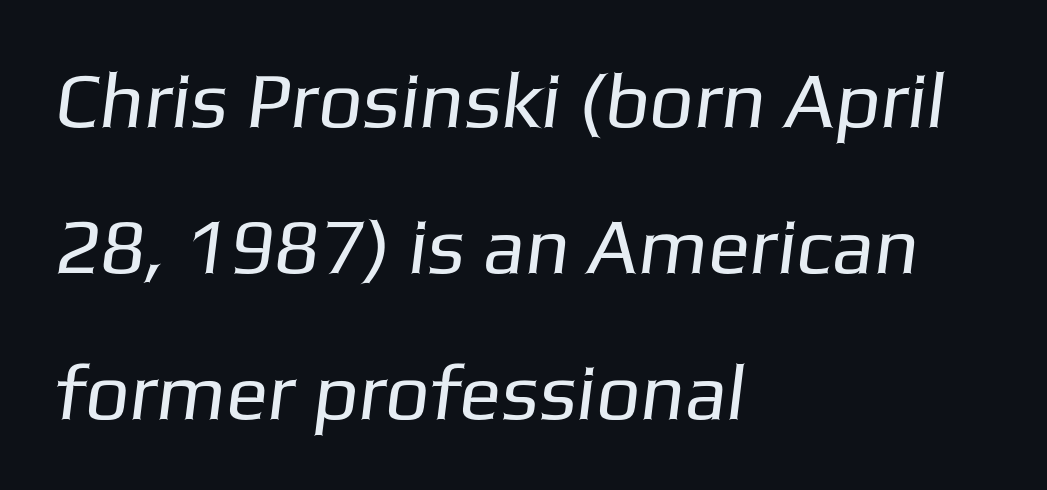
Check the space under the baseline: it is left empty. The compositor pushed each line to the left boundary. These lines keep a tight, regular rhythm from letter to letter. The strokes are not fattened; the text isn't bold.
